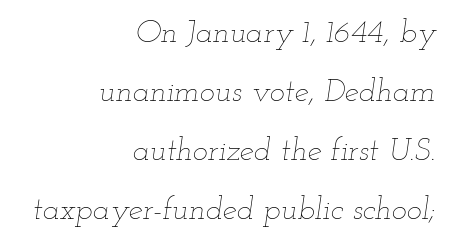
The words here are not underlined. Default kerning and tracking; the words read as compact shapes. Weight: not bold — regular or lighter. It's the slanting kind of type. Each letter keeps its own natural width here, so spacing adapts to shape. The compositor pushed each line to the right boundary.
